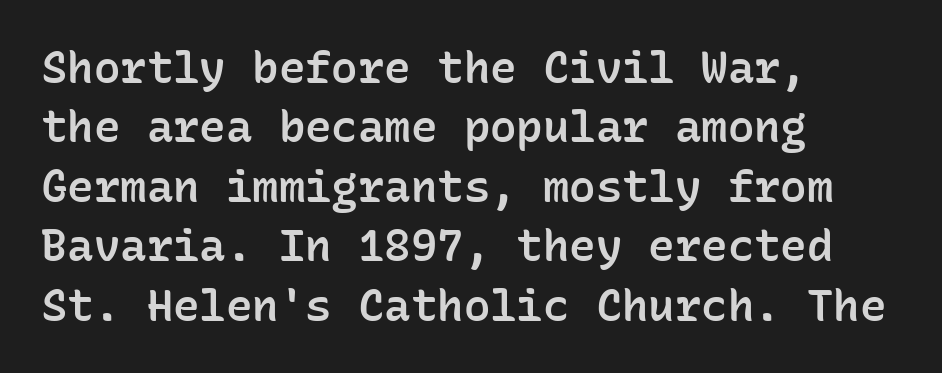
The image shows 44 px semibold sans-serif type, upright, monospaced; set left-aligned, normal line spacing (1.35x), normal letter spacing, not underlined; low stroke contrast and a medium x-height.
